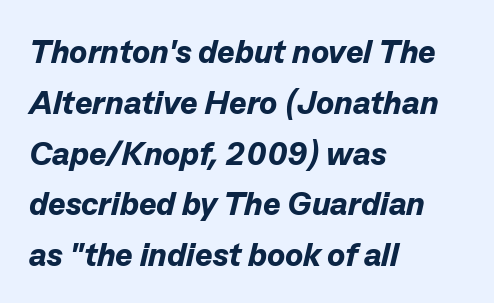
{"italic": "yes", "lean": "right", "slant_degrees": 13, "bold": "yes", "weight": "bold", "width": "normal", "stroke_contrast": "low", "x_height": "medium", "monospaced": "no", "underline": "no", "align": "left", "line_spacing": "normal", "line_spacing_ratio": 1.54, "letter_spacing": "normal", "letter_spacing_em": 0.0, "glyph_px": 33}
